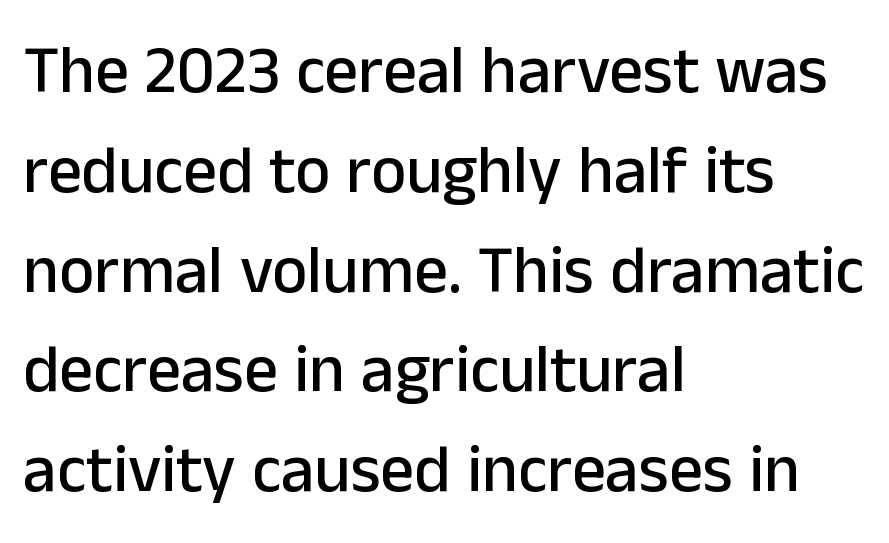
{"serif": "no", "italic": "no", "width": "normal", "stroke_contrast": "low", "x_height": "medium", "monospaced": "no", "underline": "no", "align": "left", "line_spacing": "normal", "line_spacing_ratio": 1.49, "letter_spacing": "normal", "letter_spacing_em": 0.0, "glyph_px": 67}
